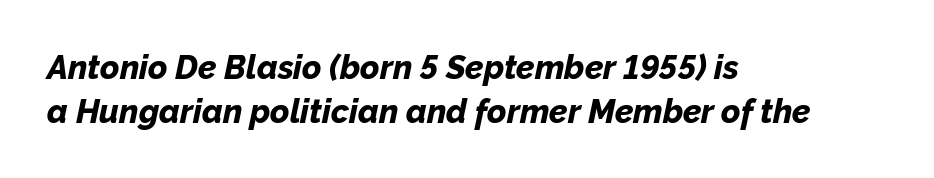
The image shows 33 px bold type, italic (leaning right); set left-aligned, normal line spacing (1.32x), normal letter spacing, not underlined; low stroke contrast and a medium x-height.
